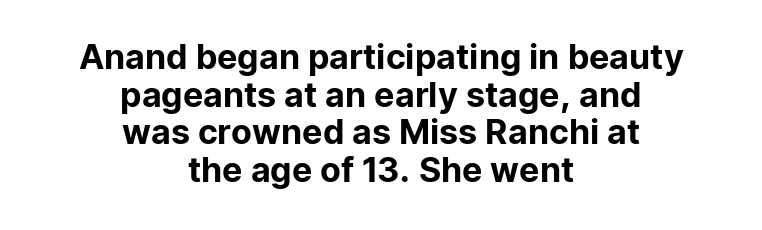
Spacing between characters is what you'd get straight out of the box. Plain, unruled lines of type. Upright lettering throughout. Short and long lines alike share a common midpoint. Examine the stroke ends and you'll find no serifs. Spacing verdict: proportional, widths tailored to each character.
